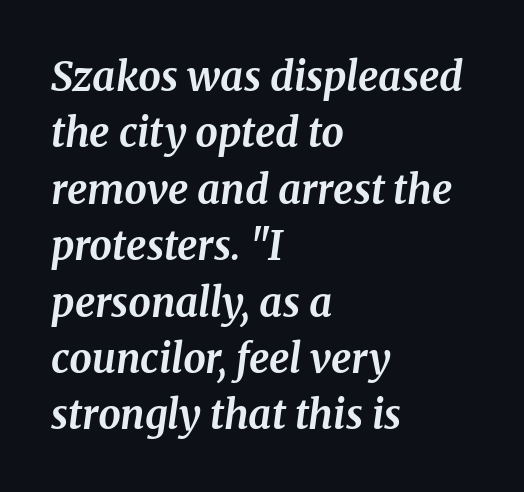
{"serif": "yes", "italic": "yes", "lean": "right", "slant_degrees": 8, "bold": "yes", "weight": "bold", "width": "normal", "stroke_contrast": "medium", "x_height": "medium", "monospaced": "no", "underline": "no", "align": "left", "line_spacing": "normal", "line_spacing_ratio": 1.41, "letter_spacing": "normal", "letter_spacing_em": 0.0, "glyph_px": 40}
